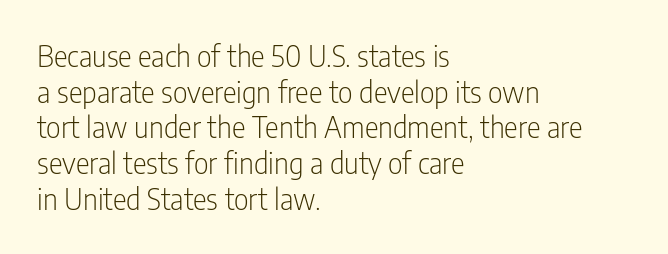
The image shows 29 px light, condensed sans-serif type, upright; set left-aligned, line spacing 1.23x, normal letter spacing, not underlined; low stroke contrast and a medium x-height.
